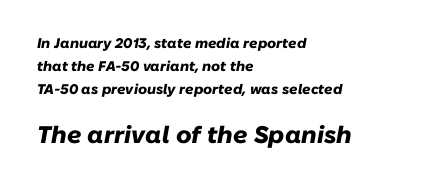
How heavy is the stroke? Heavy — this is a bold. The text block is weighted toward the left margin, trailing off unevenly rightward. Top chunk: small. Bottom chunk: large. The letterforms sit shoulder to shoulder at normal distance. Each new line begins a customary step beneath the previous one. A clean baseline with only descenders dipping below it.
